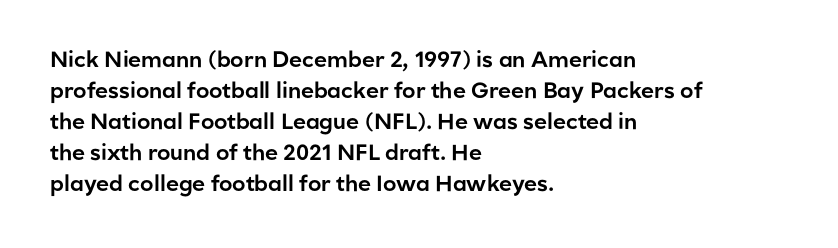
The image shows 22 px text type, upright; set left-aligned, normal line spacing (1.41x), normal letter spacing, not underlined.
